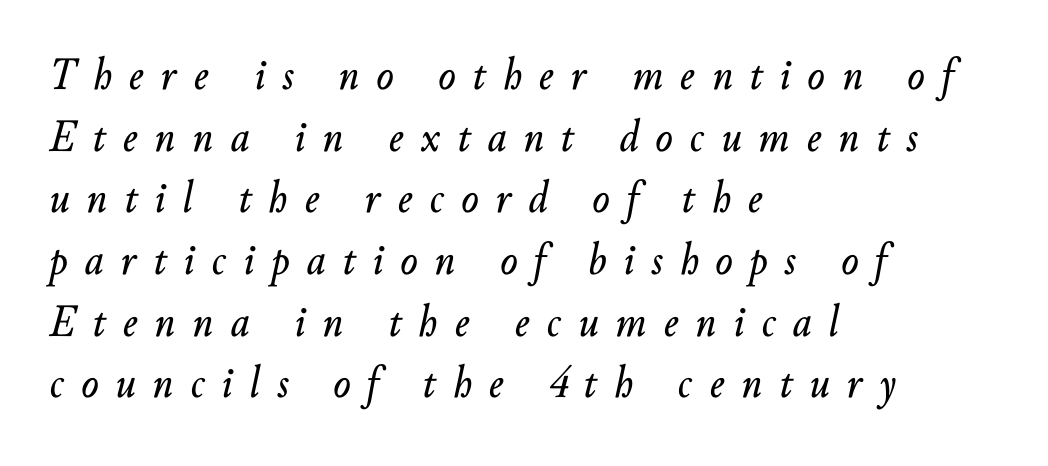
{"italic": "yes", "lean": "right", "slant_degrees": 10, "width": "normal", "stroke_contrast": "low", "x_height": "small", "monospaced": "no", "underline": "no", "align": "left", "line_spacing": "normal", "line_spacing_ratio": 1.34, "letter_spacing": "wide", "letter_spacing_em": 0.37, "glyph_px": 46}
